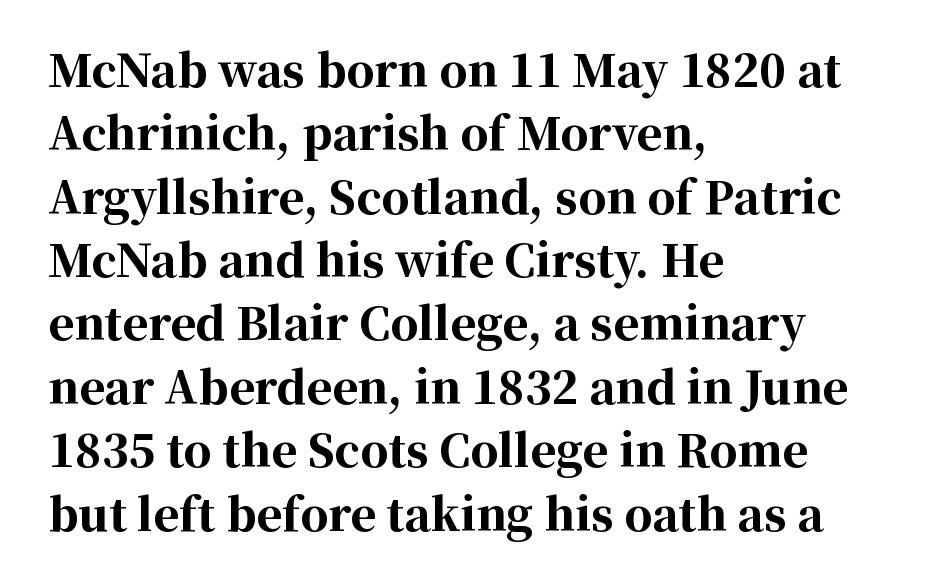
Q: Is the text bold? A: Yes.
Q: Is the text italic (slanted)? A: No, it is upright.
Q: Is the typeface a serif or a sans-serif typeface? A: Serif.
Q: Is the text underlined? A: No.
Q: How is the paragraph aligned? A: Left-aligned.
Q: Is the spacing between letters normal or unusually wide? A: Normal.
Q: Is the spacing between lines tight, normal or loose? A: Normal.
Q: Width (condensed, normal, or wide)? A: Normal.
Q: Stroke contrast? A: High.
Q: x-height? A: Medium.
Q: Monospaced? A: No.
